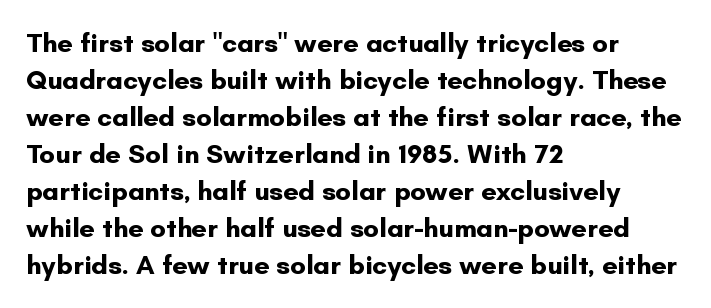
Every character sits straight up, as roman type does. Words appear dense and cohesive because spacing is normal. On the weight axis this lands at bold, roughly 700. In terms of leading, this rendering sits right in the middle.
